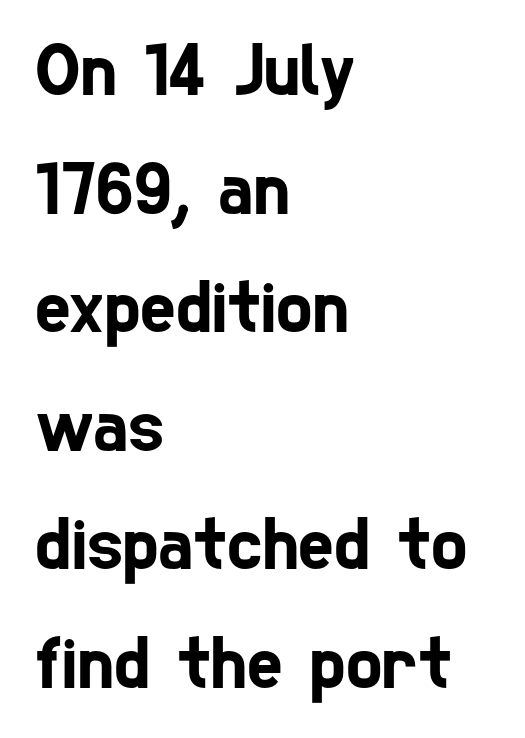
Clear beneath every line of the passage. Is the letter spacing exaggerated? No — it looks like the ordinary default. A typesetter would call this proportional, since set widths differ per character. Stroke terminals: plain, sans-serif. The passage is arranged the way most books set body copy — flush left. Leading matches the norm, producing a regular column.
